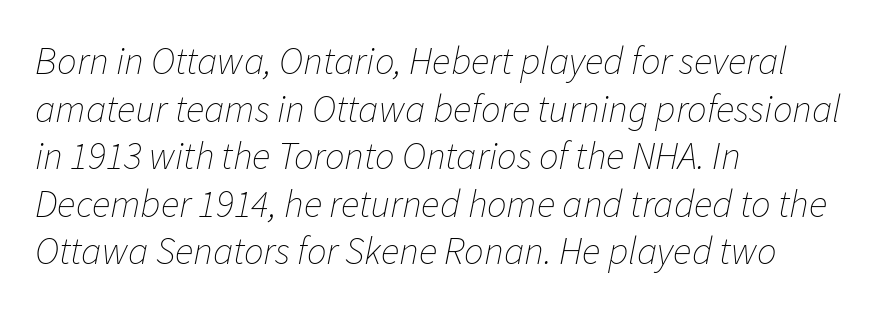
{"italic": "yes", "lean": "right", "slant_degrees": 11, "bold": "no", "weight": "thin", "width": "normal", "stroke_contrast": "low", "x_height": "medium", "monospaced": "no", "underline": "no", "align": "left", "line_spacing_ratio": 1.22, "letter_spacing": "normal", "letter_spacing_em": 0.0, "glyph_px": 39}
